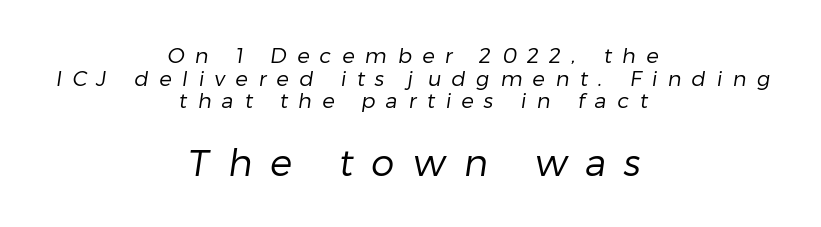
The image shows 37 px regular-weight sans-serif type; set centered, tight line spacing (1.08x), unusually wide letter spacing (+0.5 em), not underlined; the second (bottom) block is 1.76x larger; low stroke contrast and a medium x-height.
